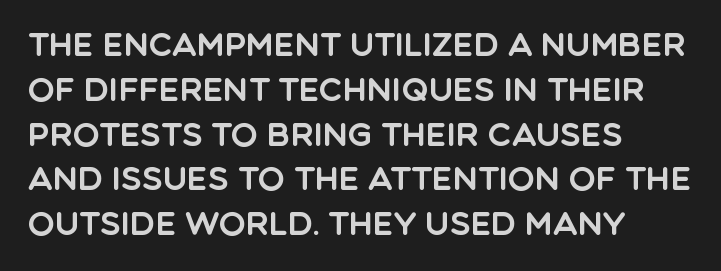
{"serif": "no", "italic": "no", "width": "normal", "x_height": "large", "monospaced": "no", "underline": "no", "align": "left", "line_spacing": "normal", "line_spacing_ratio": 1.4, "letter_spacing": "normal", "letter_spacing_em": 0.0, "glyph_px": 32}
